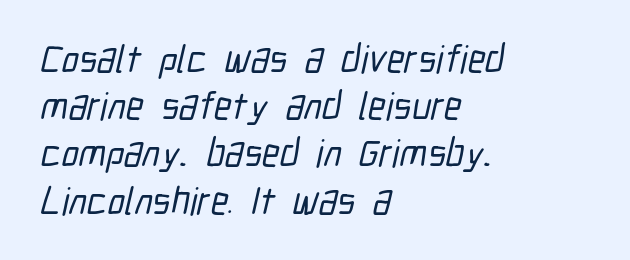
{"serif": "no", "width": "condensed", "stroke_contrast": "low", "x_height": "medium", "monospaced": "no", "underline": "no", "align": "left", "line_spacing_ratio": 1.21, "letter_spacing": "normal", "letter_spacing_em": 0.0, "glyph_px": 39}
